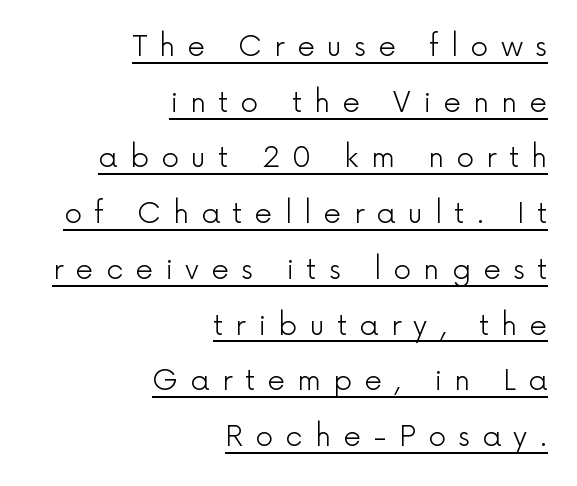
{"serif": "no", "italic": "no", "bold": "no", "weight": "light", "width": "normal", "x_height": "medium", "monospaced": "no", "underline": "yes", "align": "right", "line_spacing": "loose", "line_spacing_ratio": 1.99, "letter_spacing": "wide", "letter_spacing_em": 0.44, "glyph_px": 28}
